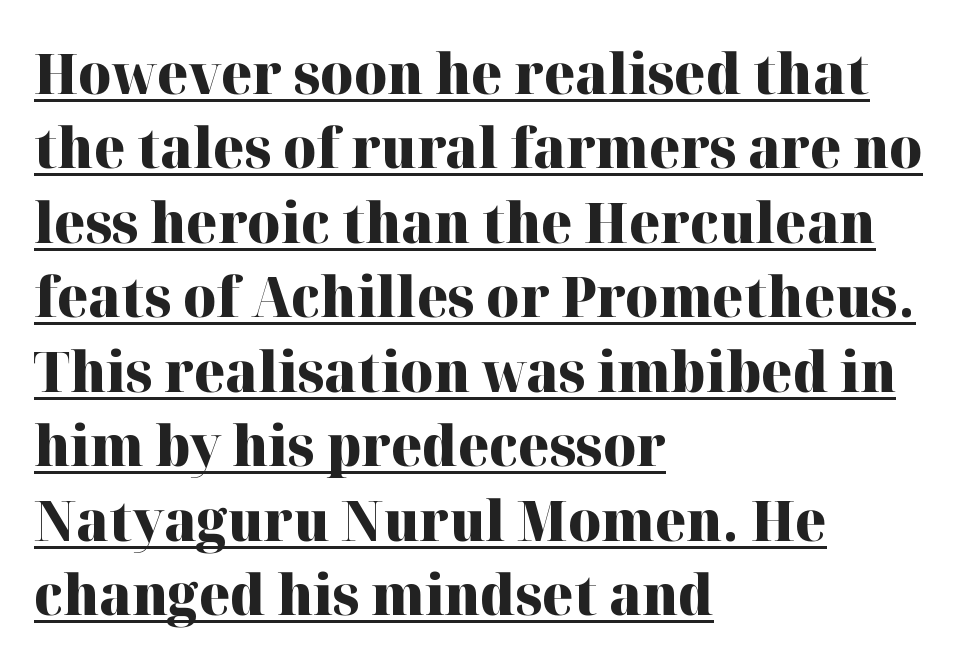
The letters sit at their default tracking, neither squeezed nor spread. Honestly, the underline is the first thing you notice here. Reading down the column, the eye jumps a familiar distance to each next line. Does the type have serifs? Yes, each stem ends in a small foot.
